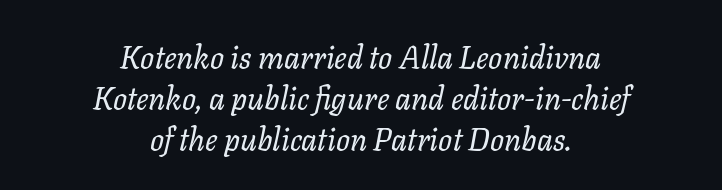
These lines sit exactly where default settings would place them. The foot of each line stays bare and open. The compositor balanced each line on the midline. The lettering tilts uniformly, giving the passage an italic look. Weight: in the light-to-regular range.
